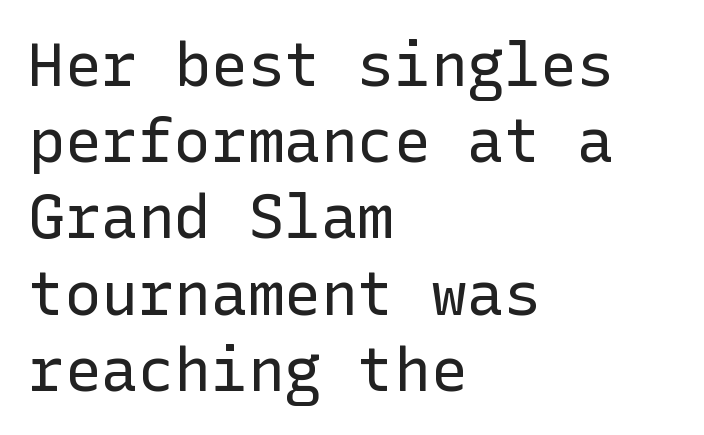
Q: Is the text bold? A: No.
Q: Is the text italic (slanted)? A: No, it is upright.
Q: Is the typeface a serif or a sans-serif typeface? A: Sans-serif.
Q: Is the text underlined? A: No.
Q: How is the paragraph aligned? A: Left-aligned.
Q: Is the spacing between letters normal or unusually wide? A: Normal.
Q: Is the spacing between lines tight, normal or loose? A: Normal.
Q: Width (condensed, normal, or wide)? A: Normal.
Q: Stroke contrast? A: Low.
Q: x-height? A: Medium.
